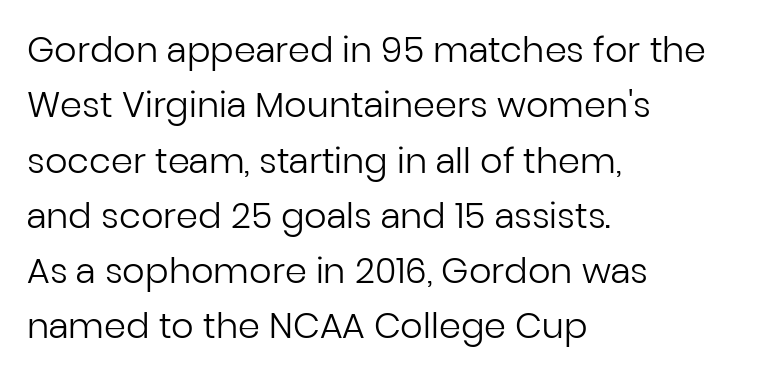
Q: Is the text bold? A: No.
Q: Is the text italic (slanted)? A: No, it is upright.
Q: Is the typeface a serif or a sans-serif typeface? A: Sans-serif.
Q: Is the text underlined? A: No.
Q: How is the paragraph aligned? A: Left-aligned.
Q: Is the spacing between letters normal or unusually wide? A: Normal.
Q: Is the spacing between lines tight, normal or loose? A: Normal.
Q: Width (condensed, normal, or wide)? A: Normal.
Q: Stroke contrast? A: Low.
Q: x-height? A: Medium.
Q: Monospaced? A: No.
